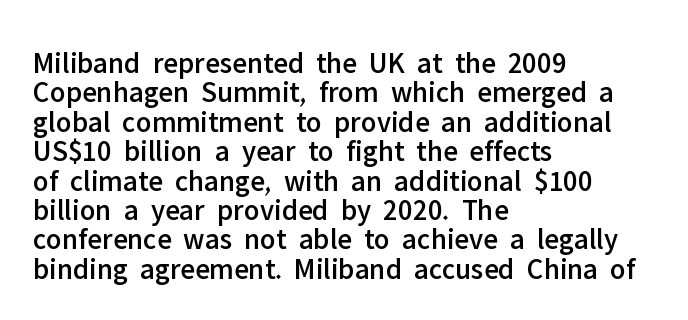
The image shows 30 px sans-serif type, upright; set left-aligned, tight line spacing (0.98x), normal letter spacing, not underlined; low stroke contrast and a medium x-height.
